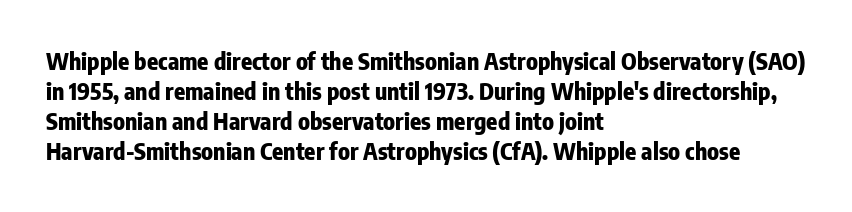
{"italic": "no", "bold": "yes", "underline": "no", "align": "left", "line_spacing": "normal", "line_spacing_ratio": 1.3, "letter_spacing": "normal", "letter_spacing_em": 0.0, "glyph_px": 23}
